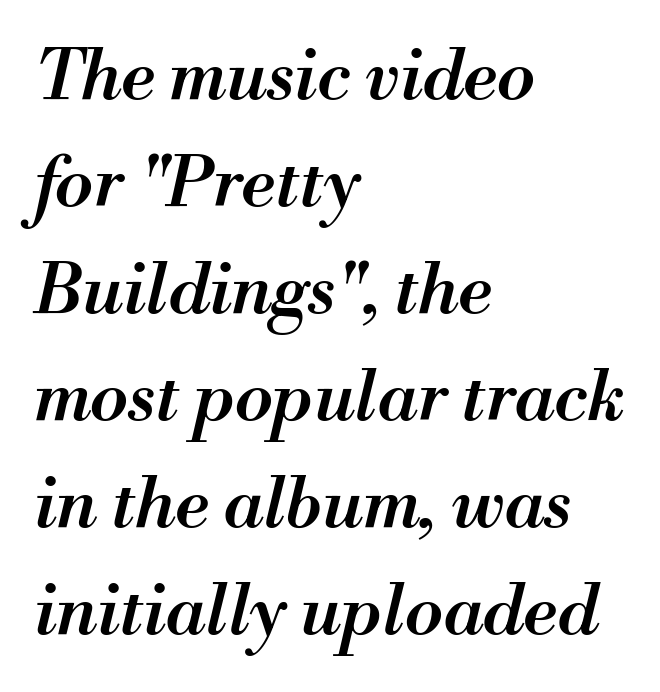
Q: Is the text bold? A: Semi-bold.
Q: Is the text italic (slanted)? A: Yes, it leans right by about 13 degrees.
Q: Is the text underlined? A: No.
Q: How is the paragraph aligned? A: Left-aligned.
Q: Is the spacing between letters normal or unusually wide? A: Normal.
Q: Is the spacing between lines tight, normal or loose? A: Normal.
Q: Width (condensed, normal, or wide)? A: Normal.
Q: Stroke contrast? A: Medium.
Q: x-height? A: Small.
Q: Monospaced? A: No.
